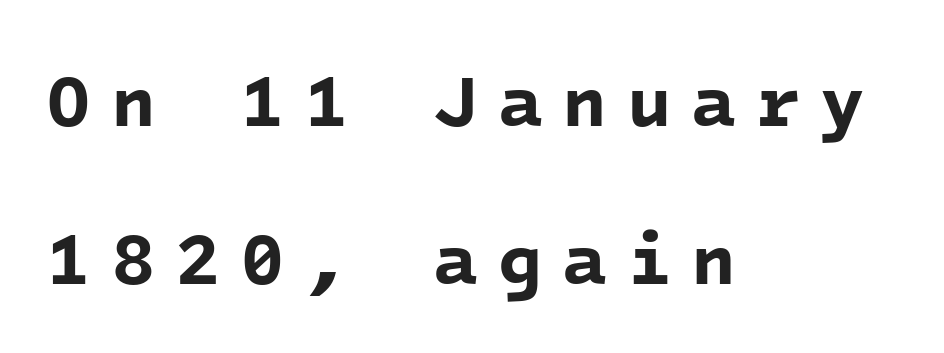
Q: Is the text bold? A: Yes.
Q: Is the typeface a serif or a sans-serif typeface? A: Sans-serif.
Q: Is the text underlined? A: No.
Q: How is the paragraph aligned? A: Left-aligned.
Q: Is the spacing between letters normal or unusually wide? A: Unusually wide.
Q: Is the spacing between lines tight, normal or loose? A: Loose.
Q: Width (condensed, normal, or wide)? A: Normal.
Q: Stroke contrast? A: Low.
Q: x-height? A: Medium.
Q: Monospaced? A: Yes.
